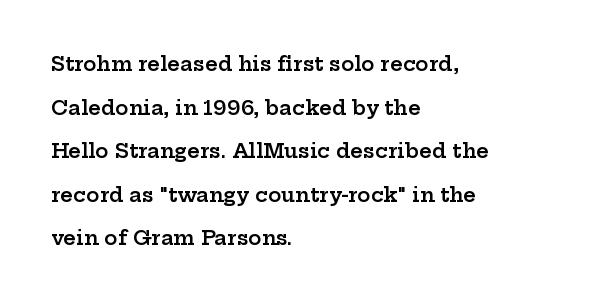
The image shows 20 px text type, upright; set left-aligned, loose line spacing (2.18x), normal letter spacing, not underlined.
